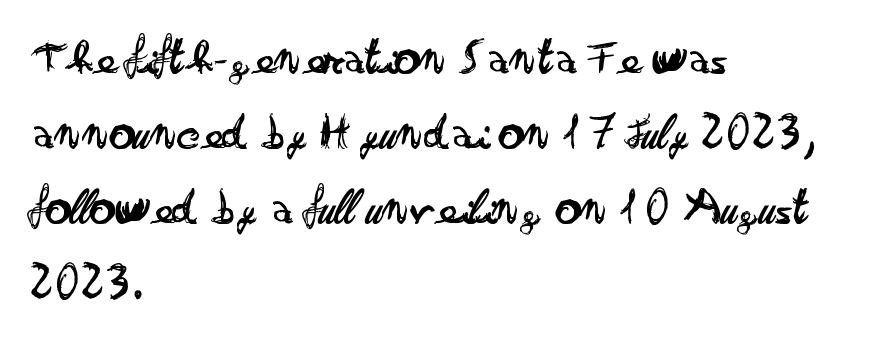
{"serif": "no", "italic": "no", "bold": "no", "weight": "regular", "width": "wide", "stroke_contrast": "low", "x_height": "small", "monospaced": "no", "underline": "no", "align": "left", "line_spacing": "normal", "line_spacing_ratio": 1.47, "letter_spacing": "normal", "letter_spacing_em": 0.0, "glyph_px": 51}
